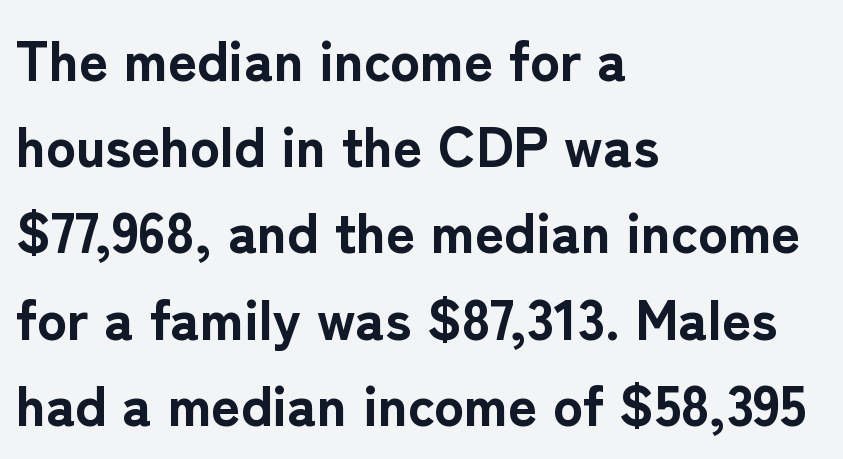
What's the leading like? Ordinary, nothing unusual. Check under the words: just untouched page. The rendering uses a bold face; every stroke is thick and dark. The glyphs in this specimen are sans serif.
